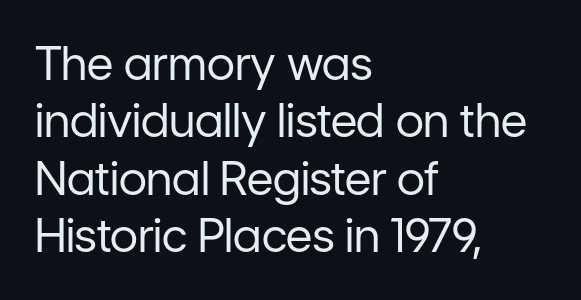
{"serif": "no", "italic": "no", "bold": "no", "weight": "regular", "width": "normal", "stroke_contrast": "low", "x_height": "medium", "monospaced": "no", "underline": "no", "align": "left", "line_spacing": "normal", "line_spacing_ratio": 1.25, "letter_spacing": "normal", "letter_spacing_em": 0.0, "glyph_px": 46}
